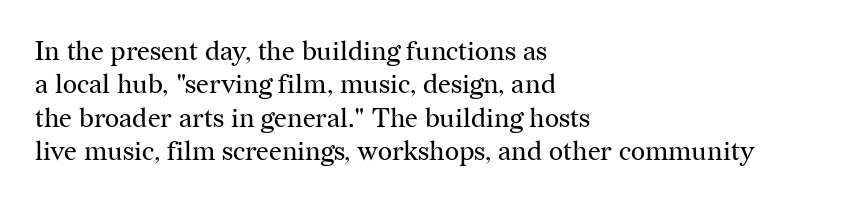
{"italic": "no", "bold": "no", "underline": "no", "align": "left", "line_spacing_ratio": 1.24, "letter_spacing": "normal", "letter_spacing_em": 0.0, "glyph_px": 27}
